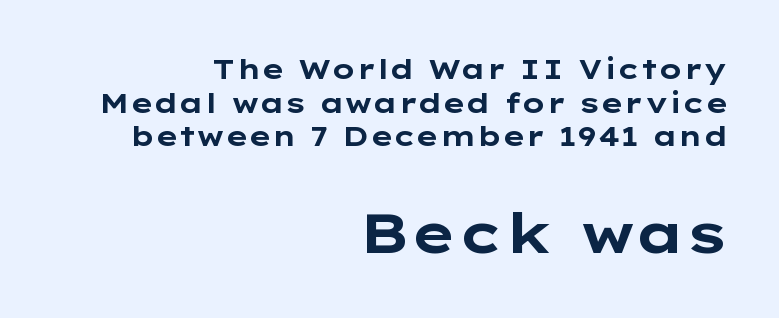
Q: Is the text bold? A: Yes.
Q: Is the text italic (slanted)? A: No, it is upright.
Q: Is the typeface a serif or a sans-serif typeface? A: Sans-serif.
Q: Is the text underlined? A: No.
Q: How is the paragraph aligned? A: Right-aligned.
Q: Is the spacing between letters normal or unusually wide? A: Normal.
Q: Which block of text is set in a larger size, the first (top) or the second (bottom)? A: The second (bottom) one.
Q: Width (condensed, normal, or wide)? A: Wide.
Q: Stroke contrast? A: Low.
Q: x-height? A: Medium.
Q: Monospaced? A: No.
